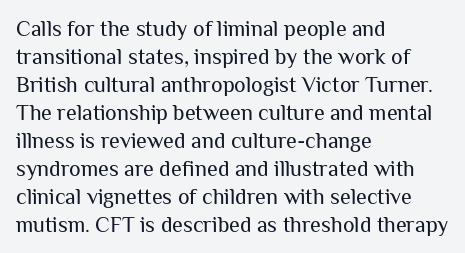
{"italic": "no", "bold": "no", "underline": "no", "align": "left", "line_spacing": "normal", "line_spacing_ratio": 1.27, "letter_spacing": "normal", "letter_spacing_em": 0.0, "glyph_px": 22}
